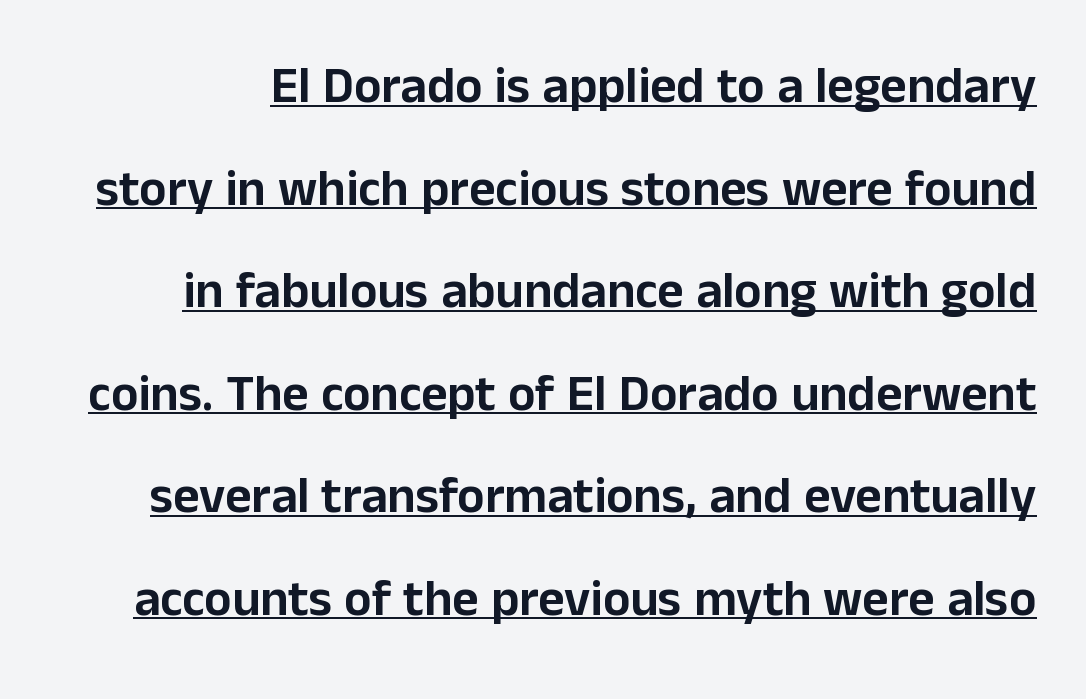
{"serif": "no", "italic": "no", "width": "normal", "stroke_contrast": "low", "x_height": "medium", "monospaced": "no", "underline": "yes", "line_spacing": "loose", "line_spacing_ratio": 2.01, "letter_spacing": "normal", "letter_spacing_em": 0.0, "glyph_px": 51}
